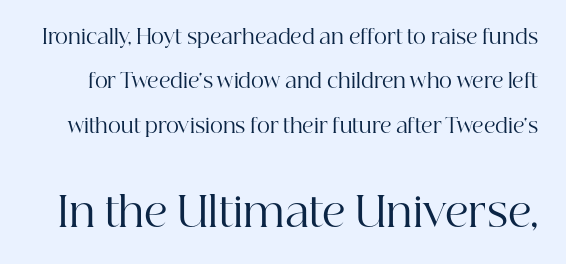
The image shows 41 px regular-weight serif type, upright; set loose line spacing (2.22x), normal letter spacing, not underlined; the second (bottom) block is 2.05x larger; high stroke contrast and a medium x-height.
